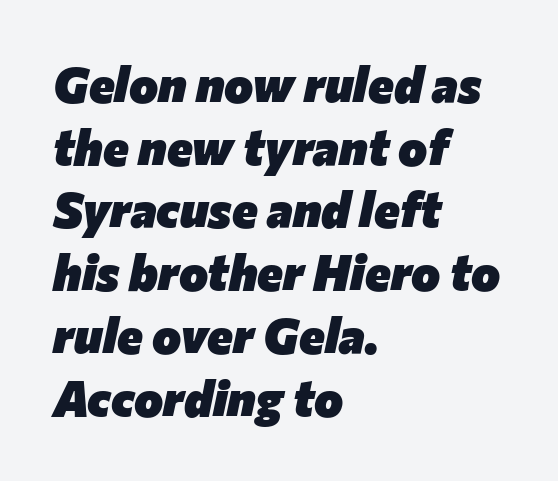
The image shows 49 px heavy type, italic (leaning right); set left-aligned, normal line spacing (1.28x), normal letter spacing, not underlined; low stroke contrast and a medium x-height.
